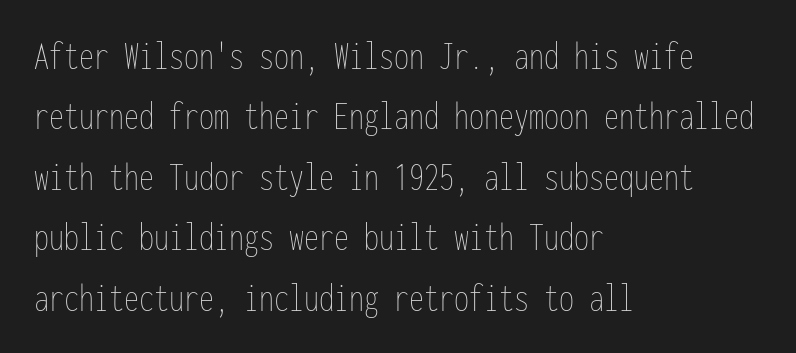
The image shows 40 px thin, condensed type, upright, monospaced; set left-aligned, normal line spacing (1.51x), normal letter spacing, not underlined; low stroke contrast and a medium x-height.
